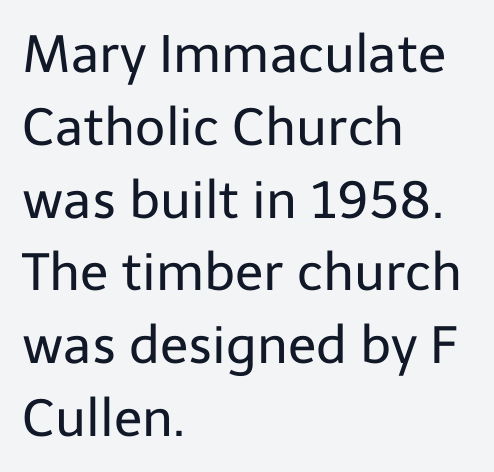
A roman cut, with each character standing at attention. Observe the ordinary spacing: letters are neighbours, not strangers. The letters advance in unequal steps, a hallmark of proportional type. These lines stack with their left ends in a neat column. Descender tails drop into unmarked territory.
